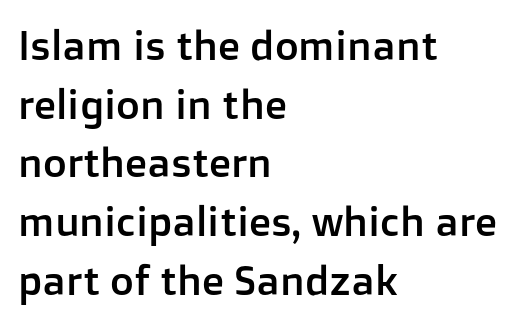
The string is rendered with underlining switched off. This is the regular roman posture of the typeface. The designer went with a sans here, leaving each stem footless. Letter spacing: default. A classic flush-left, rag-right setting is used for this passage. The passage shown stacks its lines at a standard gap.
